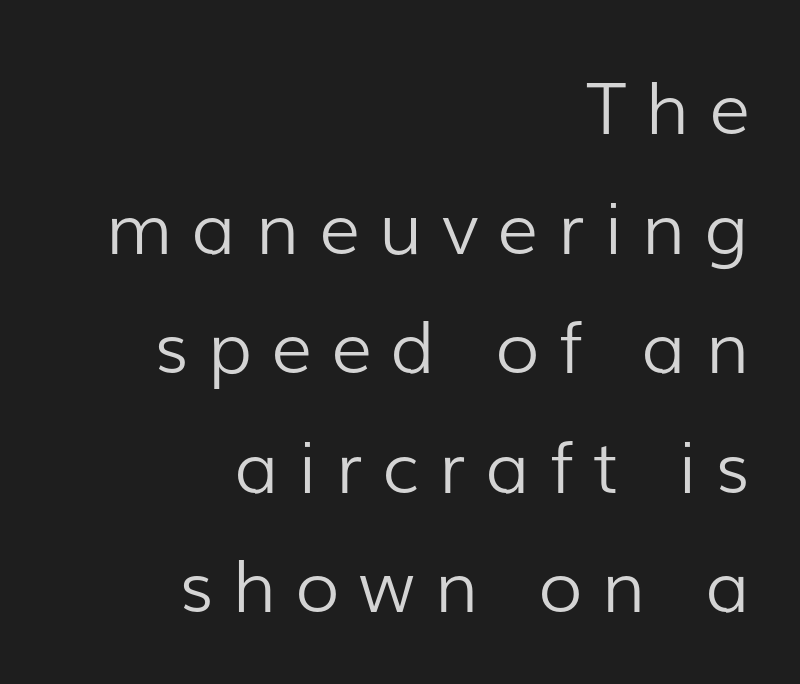
{"serif": "no", "italic": "no", "bold": "no", "weight": "light", "width": "normal", "stroke_contrast": "low", "x_height": "medium", "monospaced": "no", "underline": "no", "align": "right", "line_spacing": "normal", "line_spacing_ratio": 1.66, "letter_spacing": "wide", "letter_spacing_em": 0.27, "glyph_px": 72}
